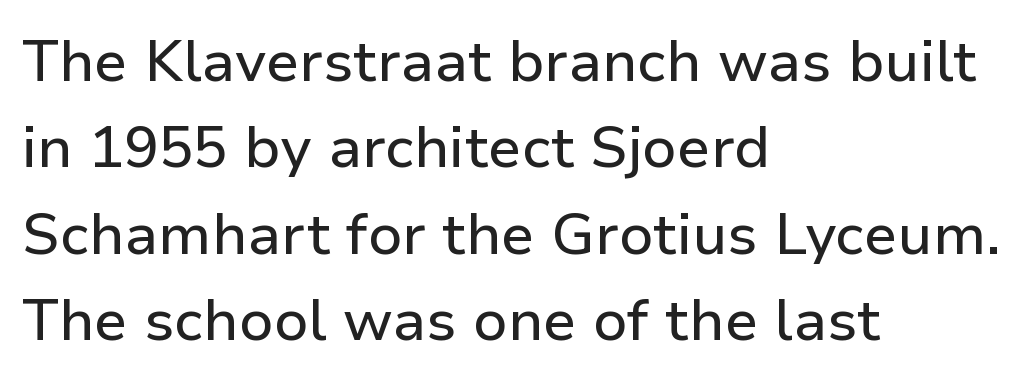
{"serif": "no", "italic": "no", "width": "normal", "stroke_contrast": "low", "x_height": "medium", "monospaced": "no", "underline": "no", "align": "left", "line_spacing": "normal", "line_spacing_ratio": 1.49, "letter_spacing": "normal", "letter_spacing_em": 0.0, "glyph_px": 58}
